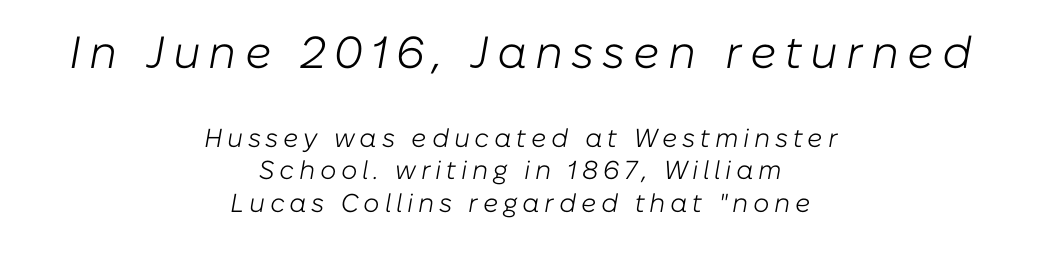
The image shows 45 px light type, italic (leaning right); set centered, normal line spacing (1.26x), not underlined; the first (top) block is 1.73x larger; low stroke contrast and a medium x-height.
